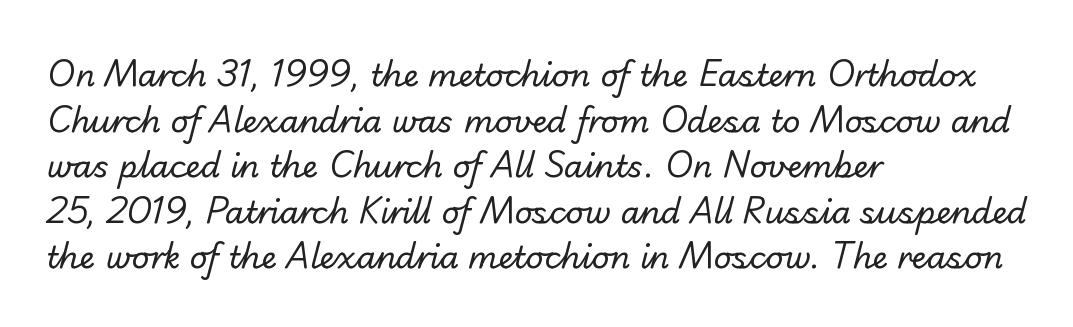
{"serif": "no", "bold": "no", "weight": "regular", "width": "normal", "stroke_contrast": "low", "x_height": "small", "monospaced": "no", "underline": "no", "align": "left", "line_spacing": "normal", "line_spacing_ratio": 1.47, "letter_spacing": "normal", "letter_spacing_em": 0.0, "glyph_px": 31}
